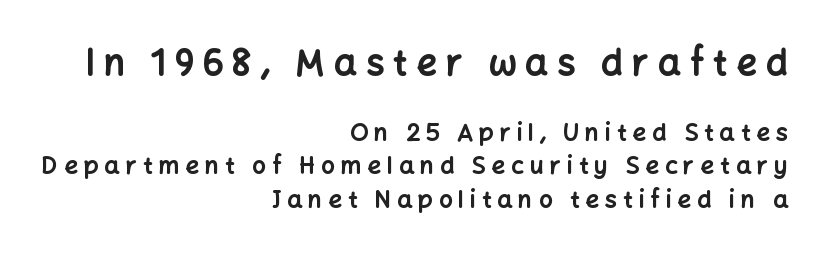
The axis of the letterforms is exactly vertical. The upper block of text is set noticeably larger than the block beneath it. The foot of each line stays bare and open. Its strokes are broad and dark, the hallmark of bold type. The face used here is rendered with a markedly widened letterfit.
